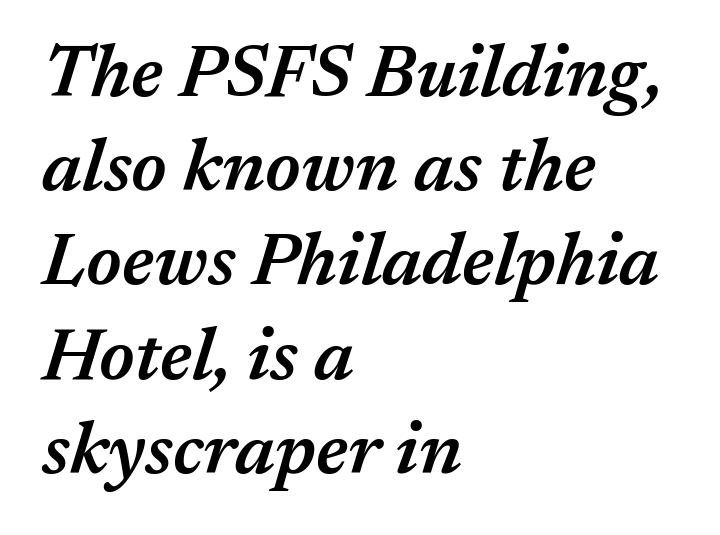
{"italic": "yes", "lean": "right", "slant_degrees": 17, "bold": "semi", "weight": "semibold", "width": "normal", "stroke_contrast": "medium", "x_height": "medium", "monospaced": "no", "underline": "no", "align": "left", "line_spacing": "normal", "line_spacing_ratio": 1.29, "letter_spacing": "normal", "letter_spacing_em": 0.0, "glyph_px": 73}
